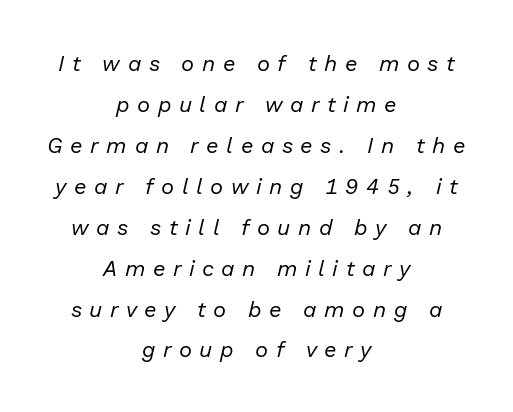
{"italic": "yes", "lean": "right", "slant_degrees": 13, "bold": "no", "underline": "no", "align": "center", "line_spacing_ratio": 1.86, "letter_spacing": "wide", "letter_spacing_em": 0.34, "glyph_px": 22}
